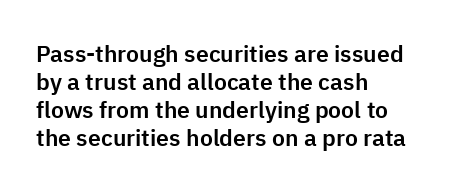
The image shows 23 px text type, upright; set left-aligned, line spacing 1.22x, normal letter spacing, not underlined.
